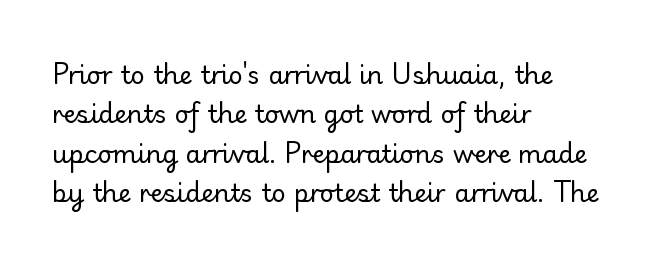
This block has exactly the height ordinary leading produces. Heft: none added — not bold. The face used here is rendered with its standard letterfit. Horizontally, the lines are justified to the leading edge only.
